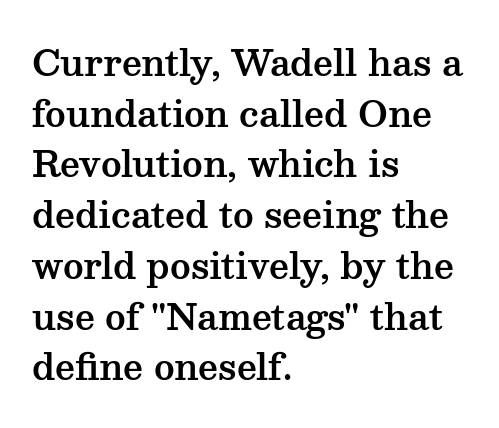
The image shows 35 px wide serif type, upright; set left-aligned, normal line spacing (1.45x), normal letter spacing, not underlined; medium stroke contrast and a medium x-height.
